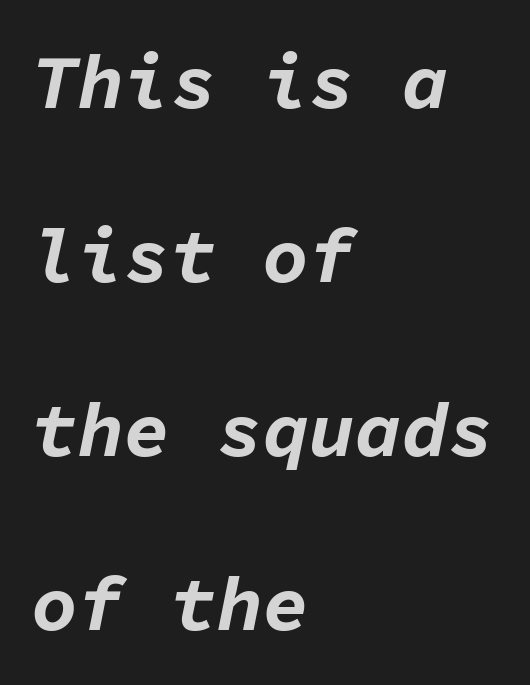
Q: Is the text bold? A: Yes.
Q: Is the text italic (slanted)? A: Yes, it leans right by about 11 degrees.
Q: Is the text underlined? A: No.
Q: How is the paragraph aligned? A: Left-aligned.
Q: Is the spacing between letters normal or unusually wide? A: Normal.
Q: Is the spacing between lines tight, normal or loose? A: Loose.
Q: Width (condensed, normal, or wide)? A: Normal.
Q: Stroke contrast? A: Low.
Q: x-height? A: Medium.
Q: Monospaced? A: Yes.
